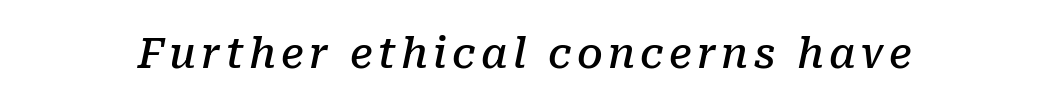
{"serif": "yes", "italic": "yes", "lean": "right", "slant_degrees": 10, "bold": "semi", "weight": "semibold", "width": "normal", "stroke_contrast": "low", "x_height": "medium", "monospaced": "no", "underline": "no", "glyph_px": 41}
